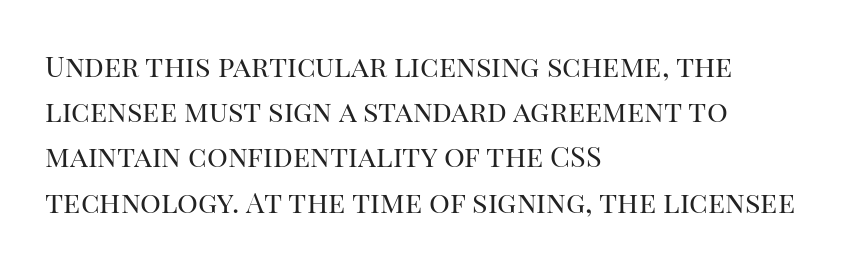
{"serif": "yes", "italic": "no", "bold": "no", "weight": "regular", "width": "normal", "stroke_contrast": "high", "x_height": "large", "monospaced": "no", "underline": "no", "align": "left", "line_spacing": "normal", "line_spacing_ratio": 1.56, "letter_spacing": "normal", "letter_spacing_em": 0.0, "glyph_px": 29}
